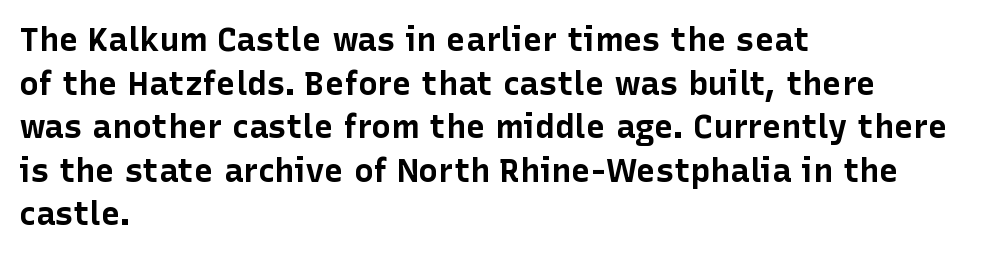
The image shows 33 px bold sans-serif type, upright; set left-aligned, normal line spacing (1.32x), normal letter spacing, not underlined; low stroke contrast and a medium x-height.
